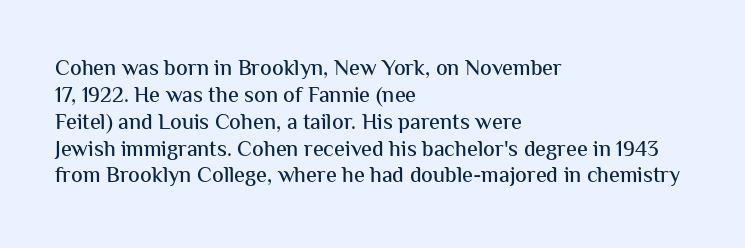
{"italic": "no", "underline": "no", "align": "left", "line_spacing_ratio": 1.22, "letter_spacing": "normal", "letter_spacing_em": 0.0, "glyph_px": 22}
